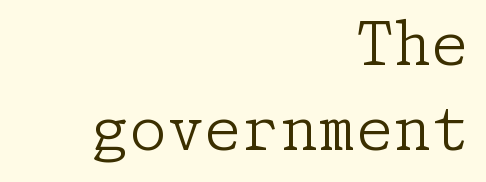
The image shows 61 px light serif type, upright; set right-aligned, normal line spacing (1.4x), normal letter spacing, not underlined; low stroke contrast and a medium x-height.
